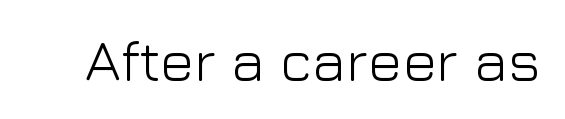
Serif or sans? Sans — the stroke terminals are bare. Has an underline been added? It has not. Do the characters align in a grid? No, the font is proportional. The type sits square on the baseline with zero lean. In terms of letterspacing, this is plain default setting.
